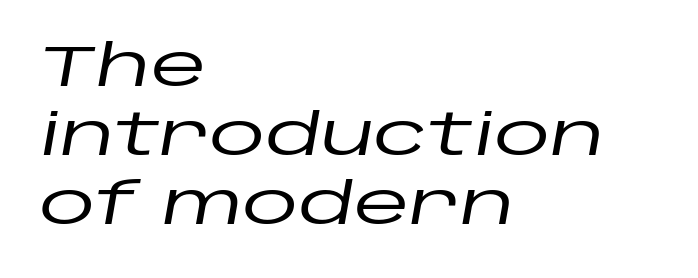
Q: Is the text italic (slanted)? A: Yes, it leans right by about 10 degrees.
Q: Is the text underlined? A: No.
Q: How is the paragraph aligned? A: Left-aligned.
Q: Is the spacing between letters normal or unusually wide? A: Normal.
Q: Width (condensed, normal, or wide)? A: Wide.
Q: Stroke contrast? A: Low.
Q: x-height? A: Large.
Q: Monospaced? A: No.
